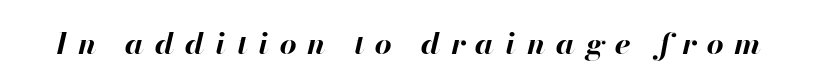
The face used here has the dense, thick strokes of a bold. The string is rendered with underlining switched off. The letters are spread apart with noticeably loose tracking. This sample has the flowing, uneven cadence of proportional lettering.
